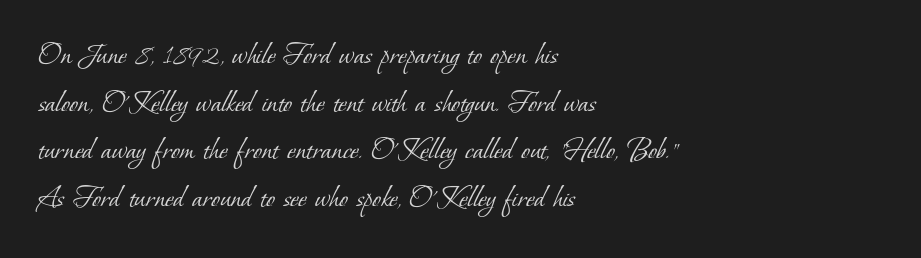
{"serif": "yes", "bold": "no", "weight": "light", "width": "normal", "stroke_contrast": "low", "x_height": "small", "monospaced": "no", "underline": "no", "align": "left", "line_spacing": "normal", "line_spacing_ratio": 1.49, "letter_spacing": "normal", "letter_spacing_em": 0.0, "glyph_px": 32}
